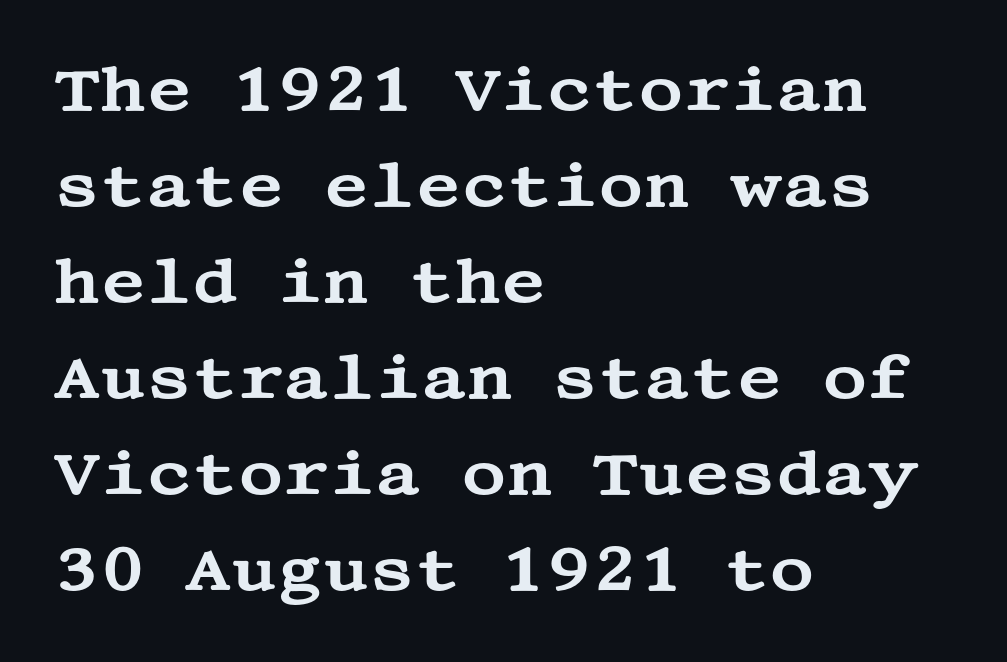
{"serif": "yes", "italic": "no", "width": "wide", "stroke_contrast": "medium", "x_height": "large", "underline": "no", "align": "left", "line_spacing": "normal", "line_spacing_ratio": 1.55, "letter_spacing": "normal", "letter_spacing_em": 0.0, "glyph_px": 62}
